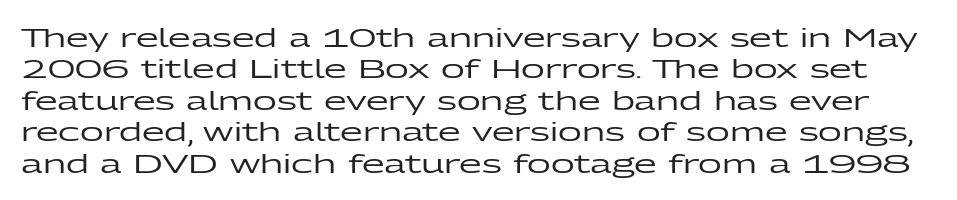
{"italic": "no", "underline": "no", "line_spacing_ratio": 1.21, "letter_spacing": "normal", "letter_spacing_em": 0.0, "glyph_px": 26}
